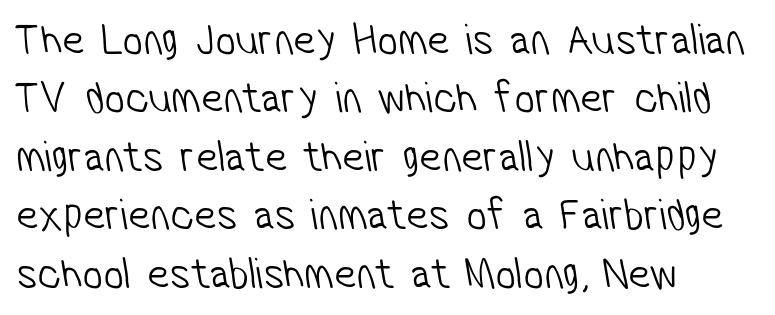
Any mark beneath the type? The region is blank. The type is set solid horizontally, with unmodified tracking. The rendering uses a moderate line-height, typical for paragraphs. The letters carry no serifs — their stems end cleanly without finishing strokes. Horizontally, the lines are justified to the leading edge only.
